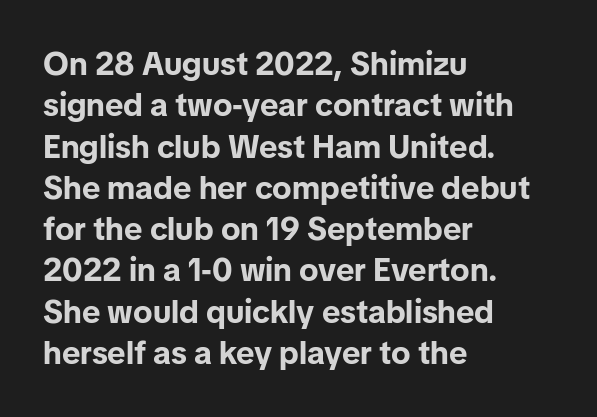
The image shows 32 px bold sans-serif type, upright; set left-aligned, normal line spacing (1.29x), normal letter spacing, not underlined; low stroke contrast and a medium x-height.
